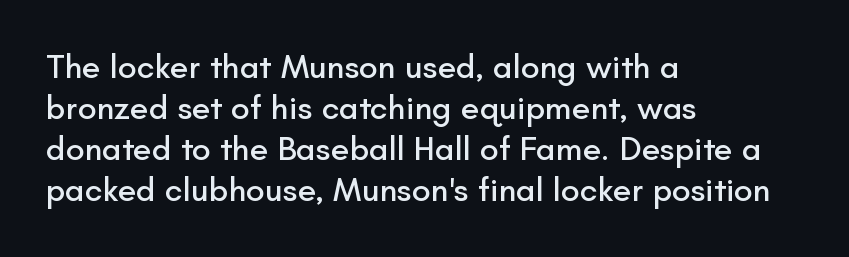
Q: Is the text italic (slanted)? A: No, it is upright.
Q: Is the typeface a serif or a sans-serif typeface? A: Sans-serif.
Q: Is the text underlined? A: No.
Q: How is the paragraph aligned? A: Left-aligned.
Q: Is the spacing between letters normal or unusually wide? A: Normal.
Q: Width (condensed, normal, or wide)? A: Normal.
Q: Stroke contrast? A: Low.
Q: x-height? A: Small.
Q: Monospaced? A: No.
